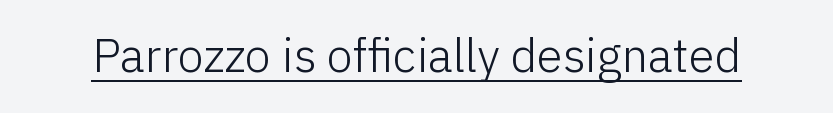
These glyphs show unthickened strokes, regular width or finer. This sample has the flowing, uneven cadence of proportional lettering. Observe the ordinary spacing: letters are neighbours, not strangers. The characters display no serif detailing; their extremities are plain. The lettering holds an erect, upright posture throughout.
